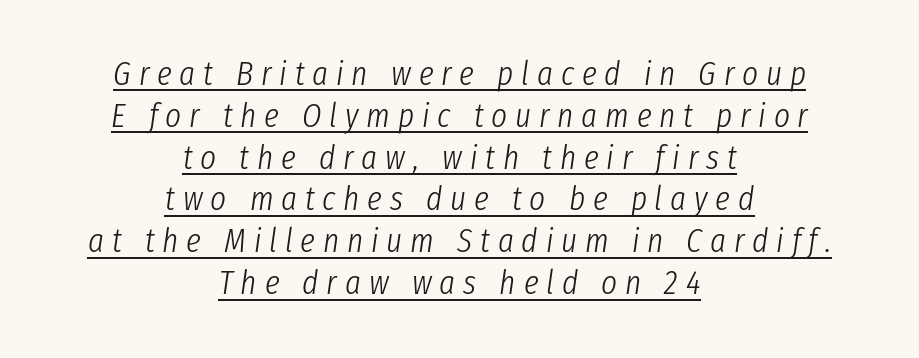
Neither beginnings nor endings align; midpoints do. Proportional: the letters do not fall into vertical columns. The letters are spread apart with noticeably loose tracking. Italic: yes, the glyphs are oblique. Heft: none added — not bold. Honestly, the underline is the first thing you notice here.
